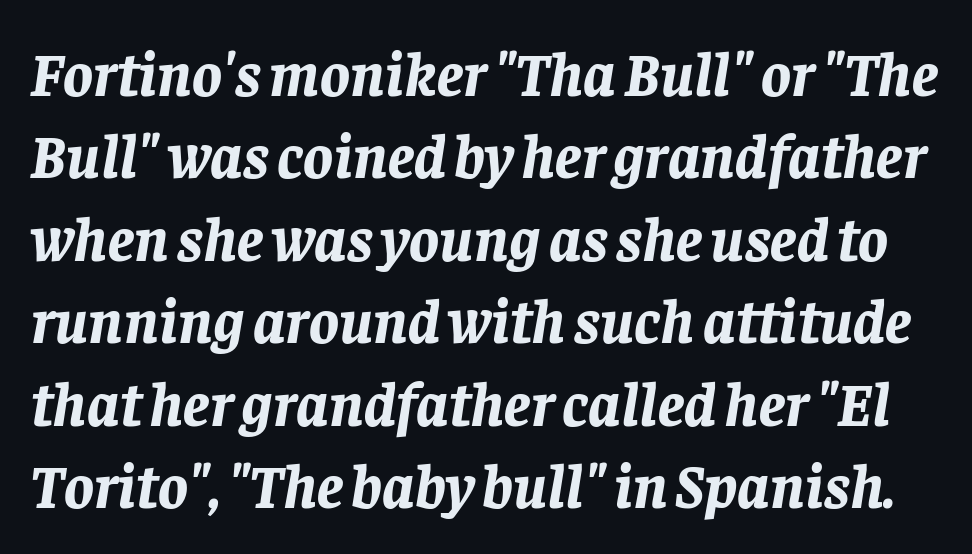
Q: Is the text bold? A: Yes.
Q: Is the text italic (slanted)? A: Yes, it leans right by about 8 degrees.
Q: Is the text underlined? A: No.
Q: Is the spacing between letters normal or unusually wide? A: Normal.
Q: Is the spacing between lines tight, normal or loose? A: Normal.
Q: Width (condensed, normal, or wide)? A: Normal.
Q: Stroke contrast? A: Low.
Q: x-height? A: Large.
Q: Monospaced? A: No.
